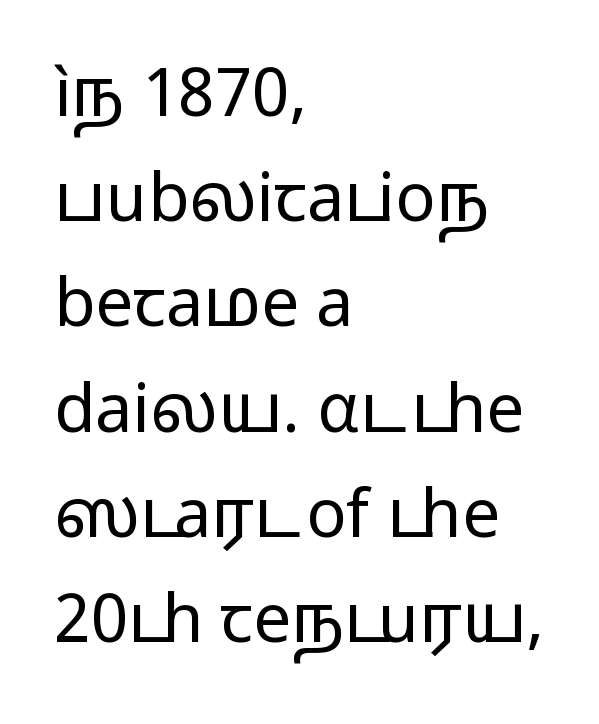
{"serif": "no", "italic": "no", "bold": "no", "weight": "regular", "width": "wide", "stroke_contrast": "low", "x_height": "medium", "monospaced": "no", "underline": "no", "align": "left", "line_spacing": "normal", "line_spacing_ratio": 1.57, "letter_spacing": "normal", "letter_spacing_em": 0.0, "glyph_px": 67}
